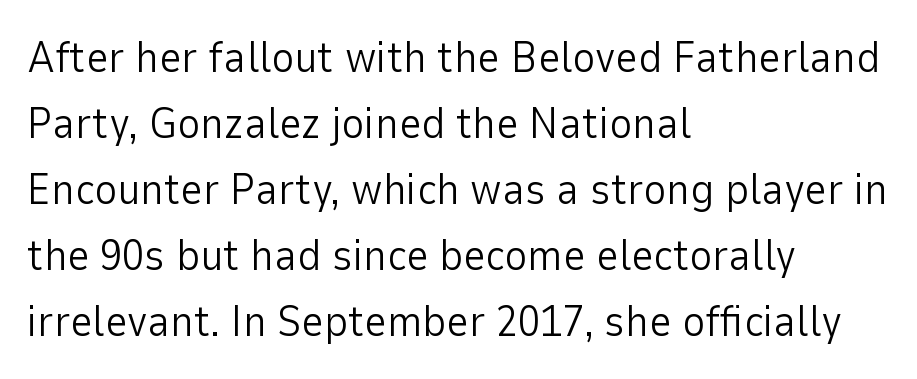
{"serif": "no", "italic": "no", "bold": "no", "weight": "light", "width": "normal", "stroke_contrast": "low", "x_height": "medium", "monospaced": "no", "underline": "no", "align": "left", "line_spacing": "normal", "line_spacing_ratio": 1.5, "letter_spacing": "normal", "letter_spacing_em": 0.0, "glyph_px": 44}
